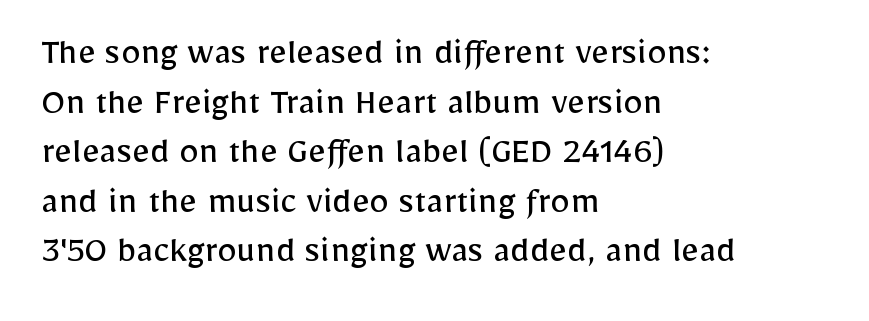
Q: Is the text bold? A: No.
Q: Is the text italic (slanted)? A: No, it is upright.
Q: Is the typeface a serif or a sans-serif typeface? A: Sans-serif.
Q: Is the text underlined? A: No.
Q: How is the paragraph aligned? A: Left-aligned.
Q: Is the spacing between letters normal or unusually wide? A: Normal.
Q: Is the spacing between lines tight, normal or loose? A: Normal.
Q: Width (condensed, normal, or wide)? A: Normal.
Q: Stroke contrast? A: Low.
Q: x-height? A: Medium.
Q: Monospaced? A: No.
